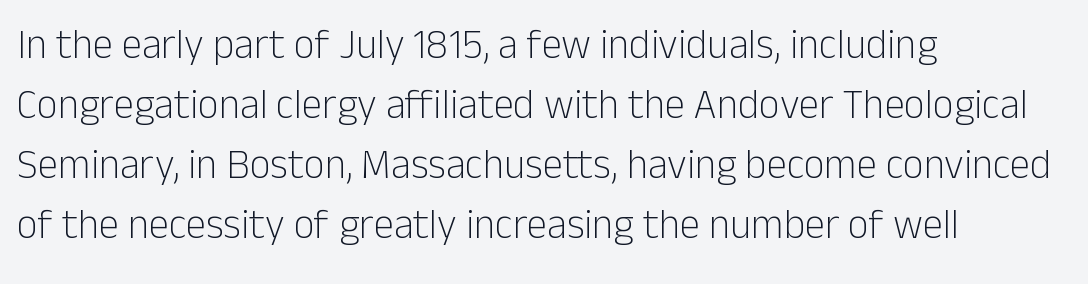
The image shows 41 px light sans-serif type, upright; set left-aligned, normal line spacing (1.46x), normal letter spacing, not underlined; low stroke contrast and a medium x-height.
